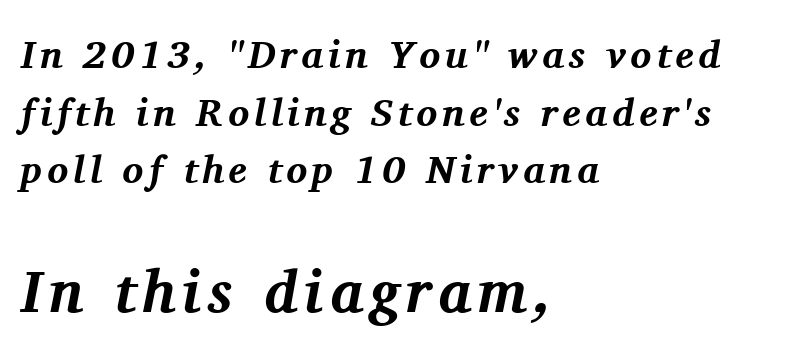
The image shows 59 px bold serif type, italic (leaning right); set left-aligned, normal line spacing (1.48x), not underlined; the second (bottom) block is 1.51x larger; medium stroke contrast and a medium x-height.
